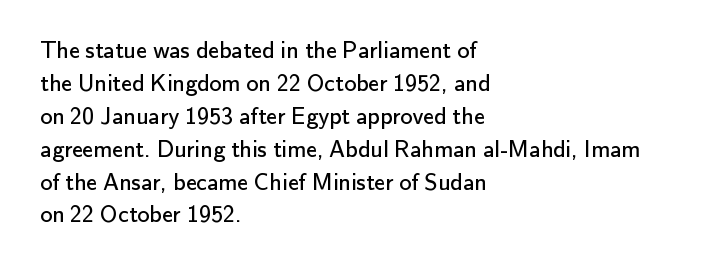
{"italic": "no", "bold": "no", "underline": "no", "align": "left", "line_spacing": "normal", "line_spacing_ratio": 1.37, "letter_spacing": "normal", "letter_spacing_em": 0.0, "glyph_px": 24}
